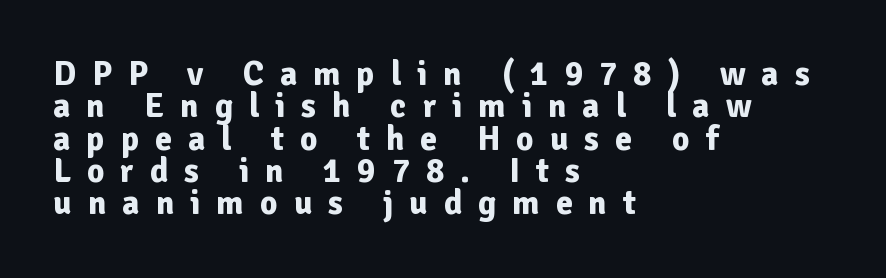
Compared with a centered layout, this one pins lines to the left instead. Someone cranked the tracking dial way up on this one. I'd call this a sans setting — the letters go barefoot. The passage shown is typed in a proportional face where columns would drift. Reading down the column, the eye jumps only a short way to each next line.
